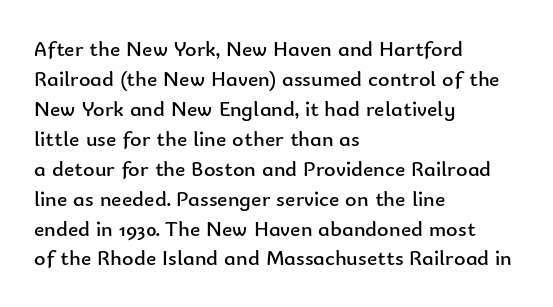
Q: Is the text bold? A: No.
Q: Is the text italic (slanted)? A: No, it is upright.
Q: Is the text underlined? A: No.
Q: How is the paragraph aligned? A: Left-aligned.
Q: Is the spacing between letters normal or unusually wide? A: Normal.
Q: Is the spacing between lines tight, normal or loose? A: Normal.
